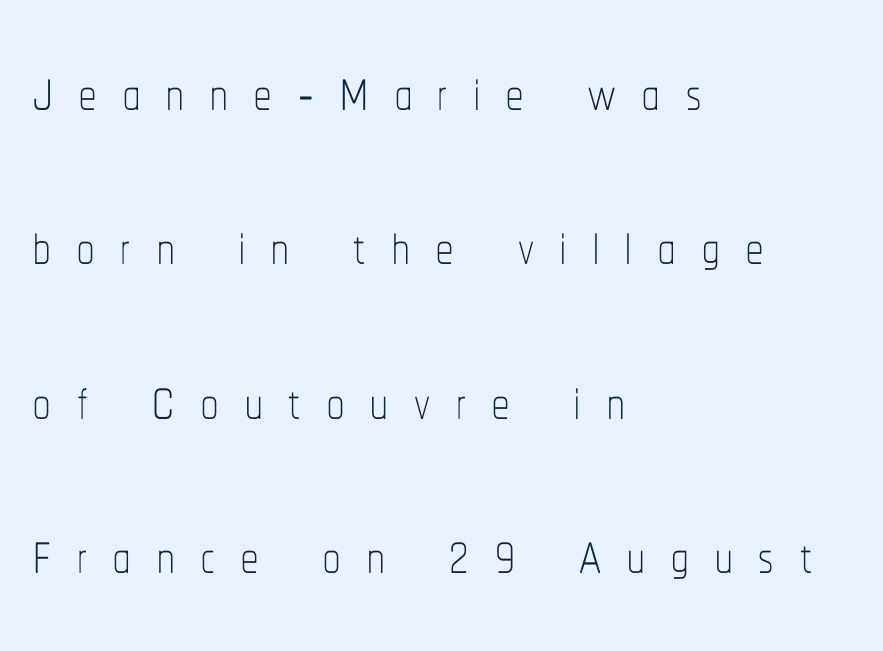
The image shows 76 px thin, condensed type, upright; set left-aligned, loose line spacing (2.03x), unusually wide letter spacing (+0.32 em), not underlined; low stroke contrast and a medium x-height.
